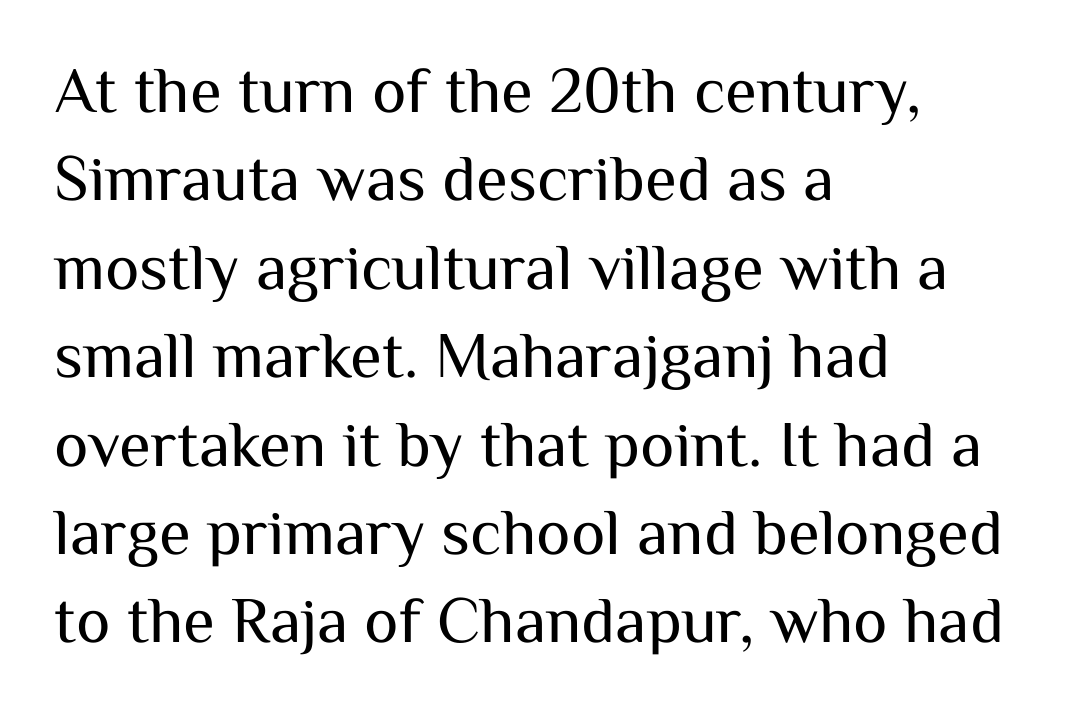
Any mark beneath the type? The region is blank. Inter-character spacing is left at the font's built-in metrics. Does the leading feel generous? No, just average. Proportional: the letters do not fall into vertical columns. Quick note: not italic, upright.
